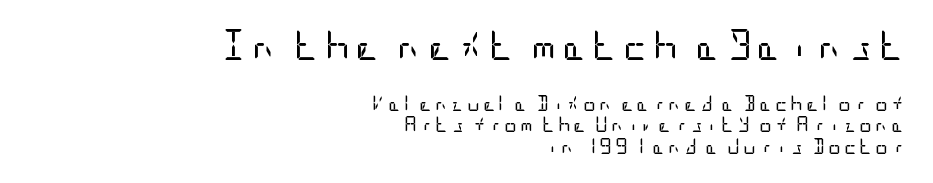
The image shows 31 px regular-weight, condensed sans-serif type, upright; set right-aligned, normal line spacing (1.33x), not underlined; the first (top) block is 1.94x larger; low stroke contrast and a large x-height.
